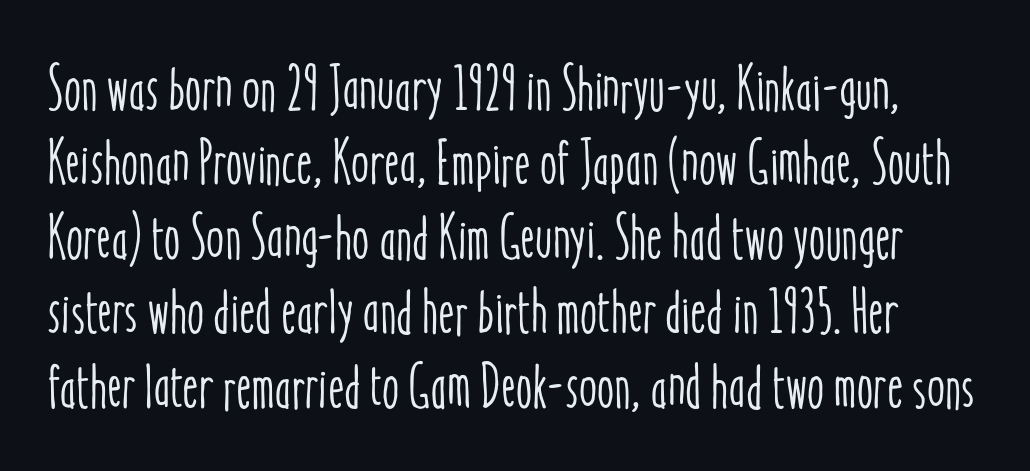
{"italic": "no", "width": "condensed", "stroke_contrast": "low", "x_height": "medium", "monospaced": "no", "underline": "no", "line_spacing_ratio": 1.2, "letter_spacing": "normal", "letter_spacing_em": 0.0, "glyph_px": 62}
